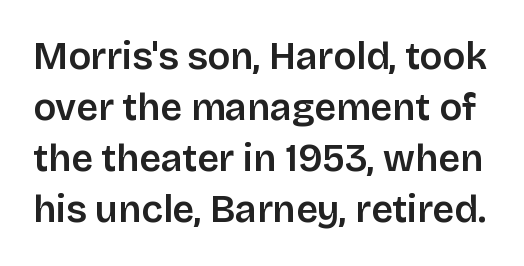
The characters display no serif detailing; their extremities are plain. Think of a printed novel: that variable character pitch is what you see here. Words appear dense and cohesive because spacing is normal. Check the space under the baseline: it is left empty.
